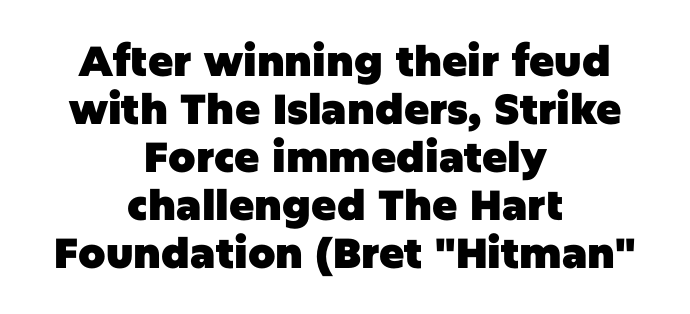
{"serif": "no", "italic": "no", "bold": "yes", "weight": "heavy", "width": "normal", "stroke_contrast": "low", "x_height": "large", "monospaced": "no", "underline": "no", "align": "center", "line_spacing": "tight", "line_spacing_ratio": 1.14, "letter_spacing": "normal", "letter_spacing_em": 0.0, "glyph_px": 42}
